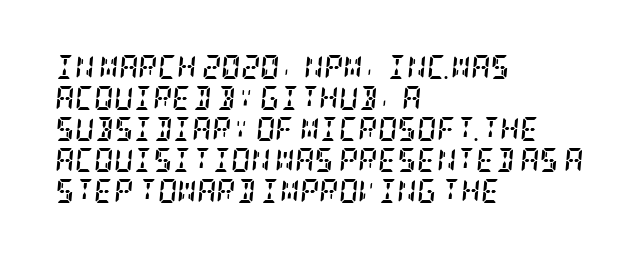
The image shows 24 px bold type, italic (leaning right); set left-aligned, normal line spacing (1.29x), normal letter spacing, not underlined.
